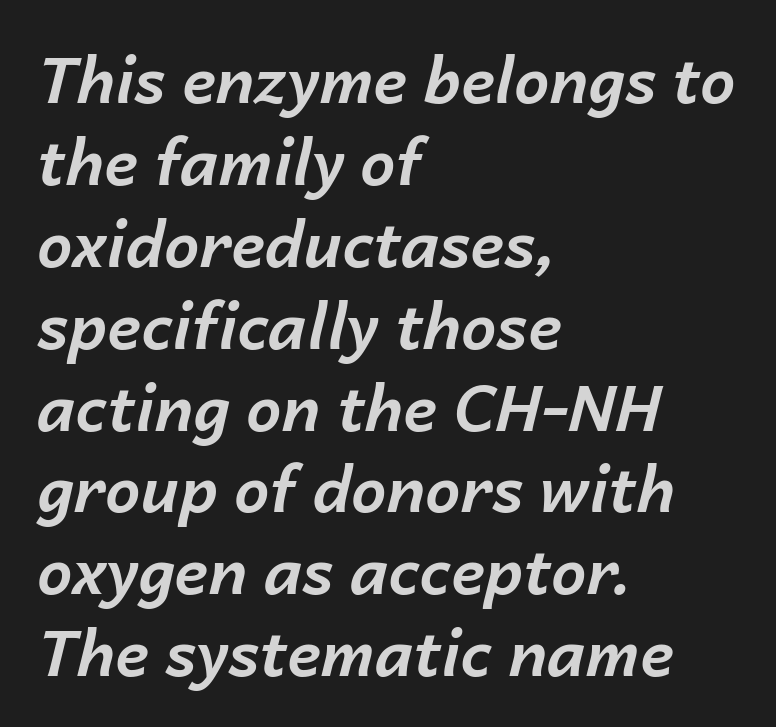
{"italic": "yes", "lean": "right", "slant_degrees": 14, "bold": "yes", "weight": "bold", "width": "normal", "stroke_contrast": "low", "x_height": "medium", "monospaced": "no", "underline": "no", "align": "left", "line_spacing": "normal", "line_spacing_ratio": 1.3, "letter_spacing": "normal", "letter_spacing_em": 0.0, "glyph_px": 63}
